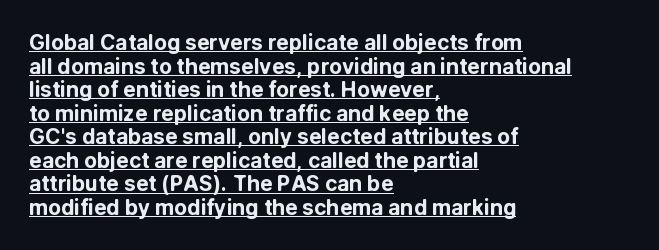
The image shows 21 px bold type, upright; set left-aligned, tight line spacing (1.12x), normal letter spacing, underlined.
